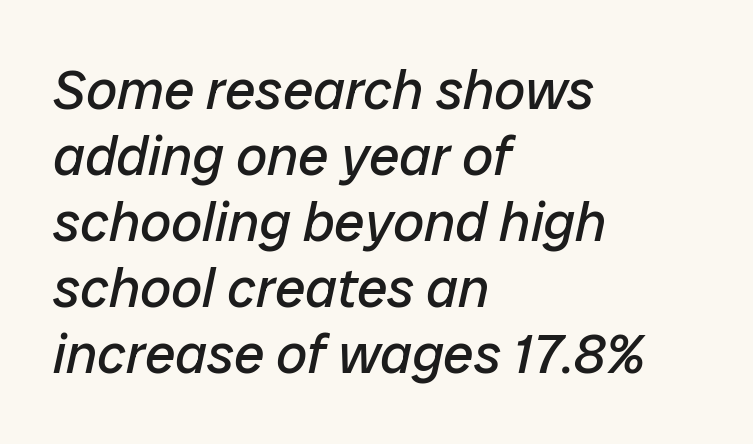
Between one letter and the next there's only the usual sliver of space. The rendering uses natural spacing where letterforms have individual widths. Is the stroke heavy? The answer is a plain regular-or-lighter. Is the block centered? No — it sits flush against the left margin. The font's italic variant was chosen for this text. Nobody drew a line under any word here.
